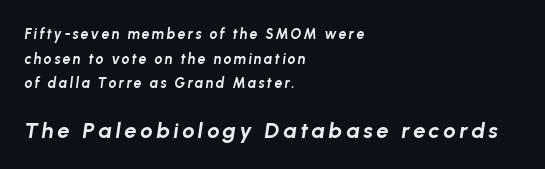
{"italic": "yes", "lean": "right", "slant_degrees": 8, "bold": "yes", "underline": "no", "align": "left", "line_spacing_ratio": 1.76, "larger_block": "second", "size_ratio": 1.57, "glyph_px": 22}
